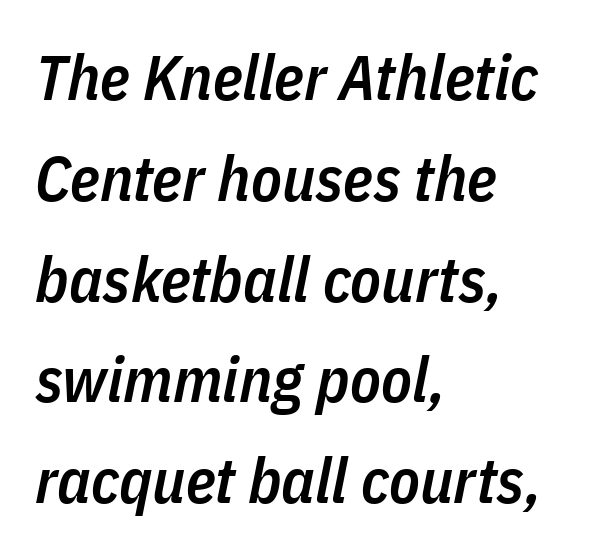
{"italic": "yes", "lean": "right", "slant_degrees": 11, "bold": "semi", "weight": "semibold", "width": "condensed", "stroke_contrast": "low", "x_height": "medium", "monospaced": "no", "underline": "no", "align": "left", "line_spacing": "normal", "line_spacing_ratio": 1.6, "letter_spacing": "normal", "letter_spacing_em": 0.0, "glyph_px": 63}
